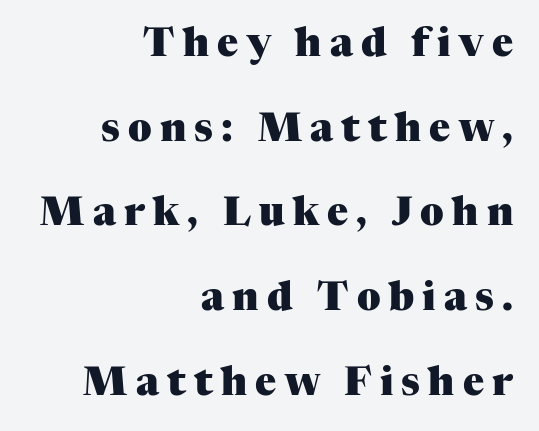
The image shows 39 px heavy serif type, upright; set right-aligned, loose line spacing (2.17x), unusually wide letter spacing (+0.21 em), not underlined; medium stroke contrast and a medium x-height.
